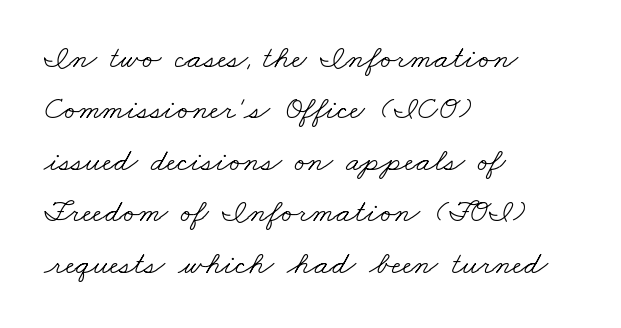
The image shows 33 px light, wide serif type; set left-aligned, normal line spacing (1.56x), normal letter spacing, not underlined; low stroke contrast and a small x-height.
